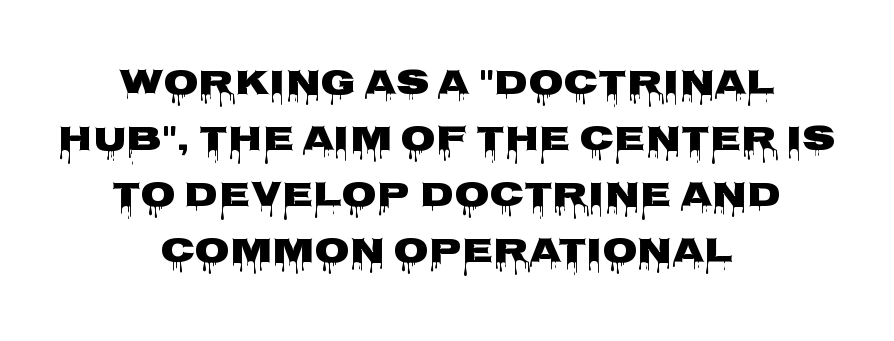
The image shows 36 px wide sans-serif type, upright; set centered, normal line spacing (1.56x), normal letter spacing, not underlined; low stroke contrast and a large x-height.
